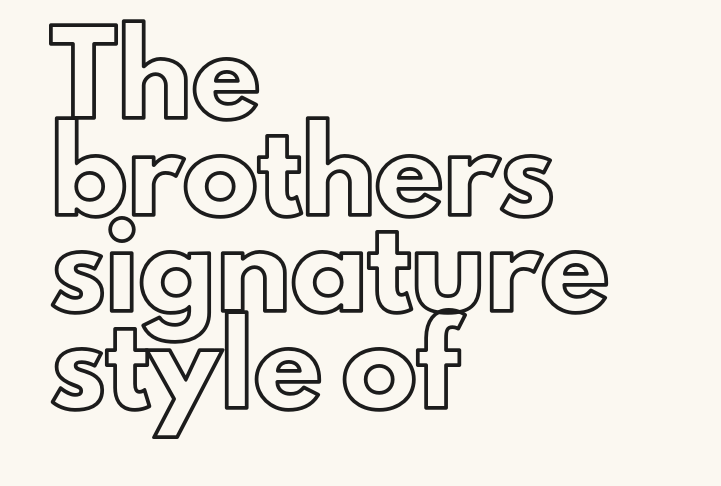
{"italic": "no", "width": "normal", "x_height": "small", "monospaced": "no", "underline": "no", "align": "left", "line_spacing": "normal", "line_spacing_ratio": 1.29, "letter_spacing": "normal", "letter_spacing_em": 0.0, "glyph_px": 75}
